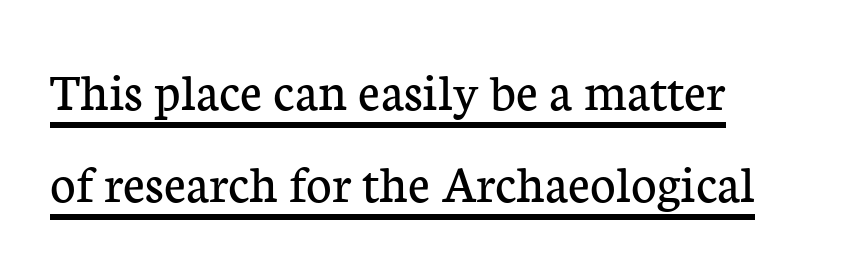
Q: Is the text bold? A: No.
Q: Is the text italic (slanted)? A: No, it is upright.
Q: Is the typeface a serif or a sans-serif typeface? A: Serif.
Q: Is the text underlined? A: Yes.
Q: Is the spacing between letters normal or unusually wide? A: Normal.
Q: Is the spacing between lines tight, normal or loose? A: Normal.
Q: Width (condensed, normal, or wide)? A: Normal.
Q: Stroke contrast? A: Low.
Q: x-height? A: Medium.
Q: Monospaced? A: No.
